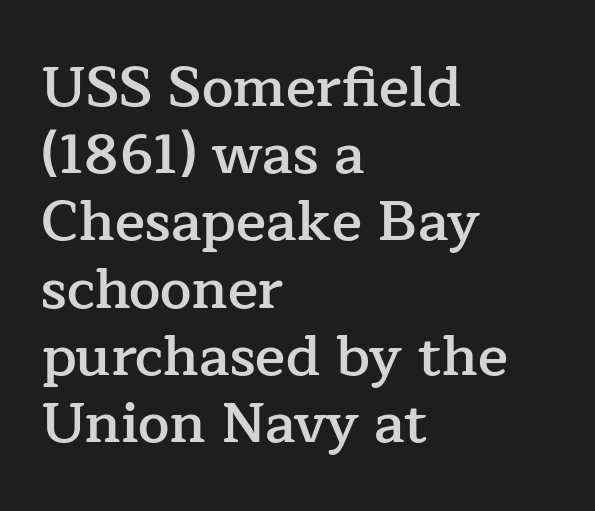
The image shows 56 px semibold serif type, upright; set left-aligned, line spacing 1.2x, normal letter spacing, not underlined; low stroke contrast and a medium x-height.
